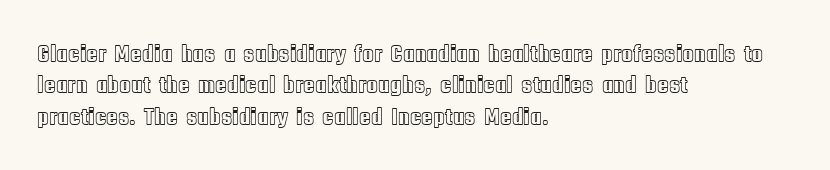
Q: Is the text italic (slanted)? A: No, it is upright.
Q: Is the text underlined? A: No.
Q: How is the paragraph aligned? A: Left-aligned.
Q: Is the spacing between letters normal or unusually wide? A: Normal.
Q: Is the spacing between lines tight, normal or loose? A: Normal.
